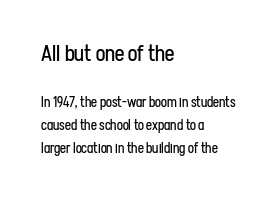
Line spacing here is normal. The typesetting does not lean heavy: it is not bold. Every character sits straight up, as roman type does. A typesetter would call this zero additional tracking. Only glyphs here, with clear space below each row.
